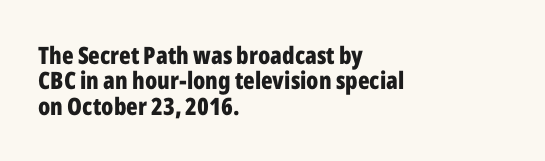
Q: Is the text bold? A: Yes.
Q: Is the text italic (slanted)? A: No, it is upright.
Q: Is the text underlined? A: No.
Q: How is the paragraph aligned? A: Left-aligned.
Q: Is the spacing between letters normal or unusually wide? A: Normal.
Q: Is the spacing between lines tight, normal or loose? A: Tight.
